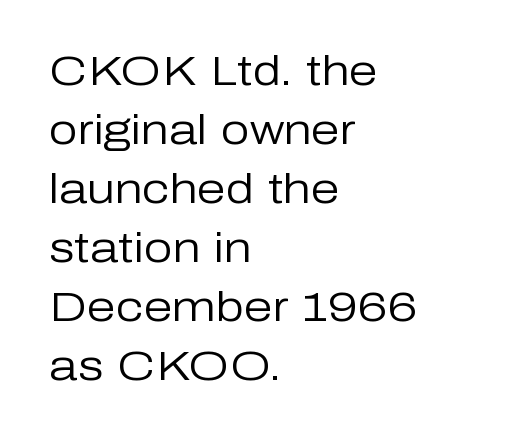
Q: Is the text bold? A: No.
Q: Is the text italic (slanted)? A: No, it is upright.
Q: Is the typeface a serif or a sans-serif typeface? A: Sans-serif.
Q: Is the text underlined? A: No.
Q: How is the paragraph aligned? A: Left-aligned.
Q: Is the spacing between letters normal or unusually wide? A: Normal.
Q: Is the spacing between lines tight, normal or loose? A: Normal.
Q: Width (condensed, normal, or wide)? A: Normal.
Q: Stroke contrast? A: Low.
Q: x-height? A: Medium.
Q: Monospaced? A: No.
